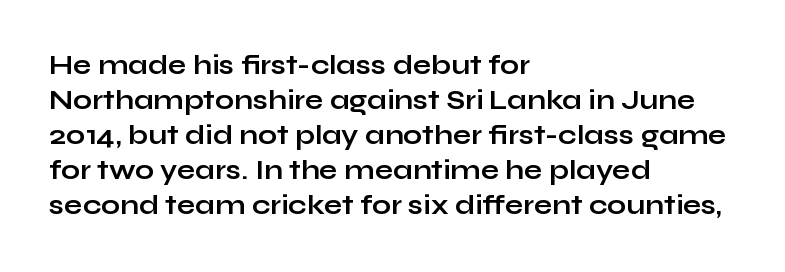
{"italic": "no", "bold": "yes", "underline": "no", "align": "left", "line_spacing": "normal", "line_spacing_ratio": 1.3, "letter_spacing": "normal", "letter_spacing_em": 0.0, "glyph_px": 27}
